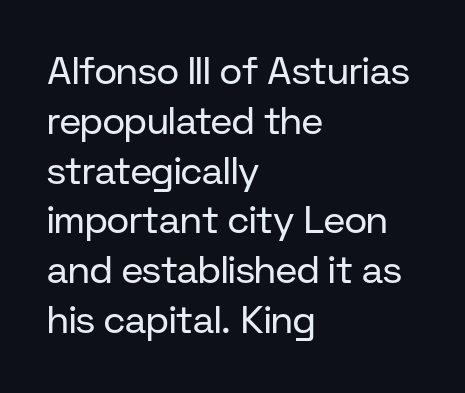
{"serif": "no", "italic": "no", "bold": "no", "weight": "regular", "width": "normal", "stroke_contrast": "low", "x_height": "medium", "monospaced": "no", "underline": "no", "align": "left", "line_spacing": "normal", "line_spacing_ratio": 1.31, "letter_spacing": "normal", "letter_spacing_em": 0.0, "glyph_px": 38}
